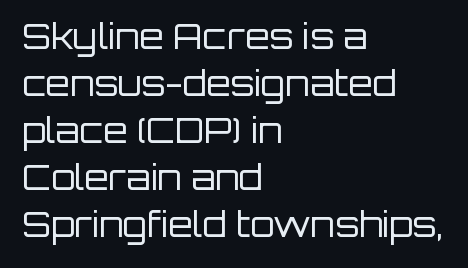
{"serif": "no", "italic": "no", "bold": "no", "weight": "regular", "width": "normal", "stroke_contrast": "low", "x_height": "large", "monospaced": "no", "underline": "no", "align": "left", "line_spacing": "normal", "line_spacing_ratio": 1.34, "letter_spacing": "normal", "letter_spacing_em": 0.0, "glyph_px": 35}
